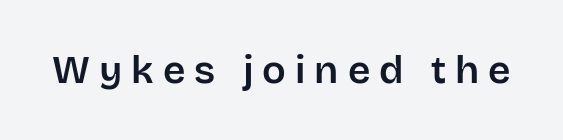
{"serif": "no", "italic": "no", "width": "normal", "stroke_contrast": "low", "x_height": "large", "monospaced": "no", "underline": "no", "letter_spacing": "wide", "letter_spacing_em": 0.23, "glyph_px": 39}
